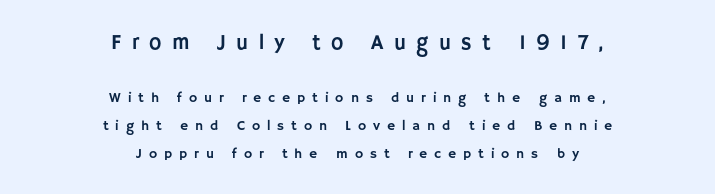
{"italic": "no", "underline": "no", "align": "center", "line_spacing": "loose", "line_spacing_ratio": 2.01, "letter_spacing": "wide", "letter_spacing_em": 0.49, "larger_block": "first", "size_ratio": 1.5, "glyph_px": 21}
